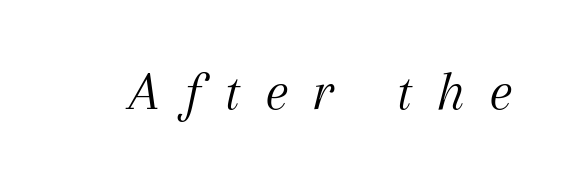
The image shows 57 px light serif type, italic (leaning right); set unusually wide letter spacing (+0.41 em), not underlined; medium stroke contrast and a medium x-height.
